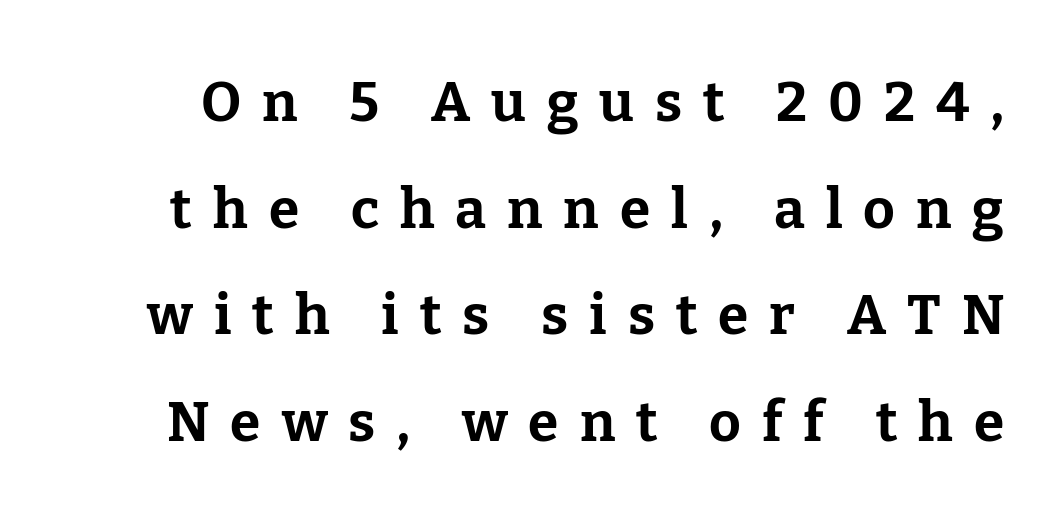
Q: Is the text bold? A: Yes.
Q: Is the text italic (slanted)? A: No, it is upright.
Q: Is the typeface a serif or a sans-serif typeface? A: Serif.
Q: Is the text underlined? A: No.
Q: Is the spacing between letters normal or unusually wide? A: Unusually wide.
Q: Is the spacing between lines tight, normal or loose? A: Loose.
Q: Width (condensed, normal, or wide)? A: Normal.
Q: Stroke contrast? A: Low.
Q: x-height? A: Medium.
Q: Monospaced? A: No.
